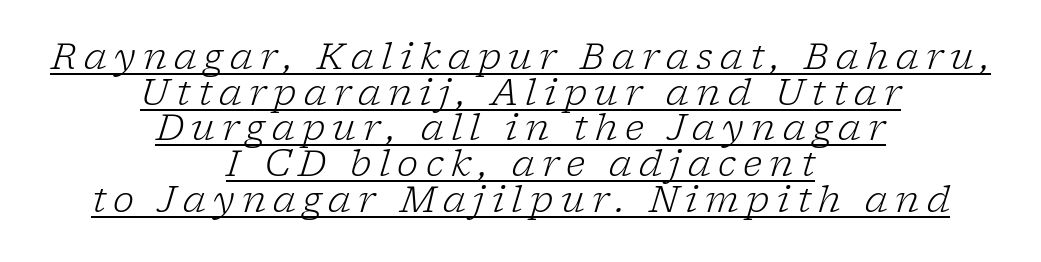
The image shows 36 px light serif type, italic (leaning right); set centered, tight line spacing (0.99x), unusually wide letter spacing (+0.2 em), underlined; low stroke contrast and a medium x-height.
